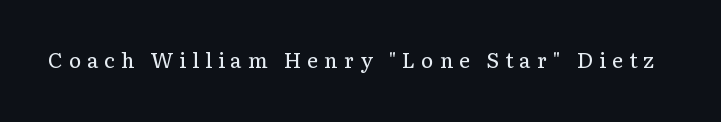
{"italic": "no", "bold": "no", "underline": "no", "letter_spacing": "wide", "letter_spacing_em": 0.28, "glyph_px": 21}
